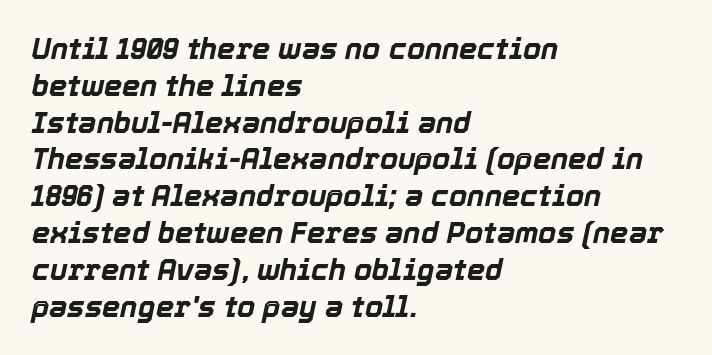
{"italic": "yes", "lean": "right", "slant_degrees": 12, "bold": "yes", "weight": "bold", "width": "normal", "x_height": "medium", "monospaced": "no", "underline": "no", "align": "left", "line_spacing": "normal", "line_spacing_ratio": 1.27, "letter_spacing": "normal", "letter_spacing_em": 0.0, "glyph_px": 29}
